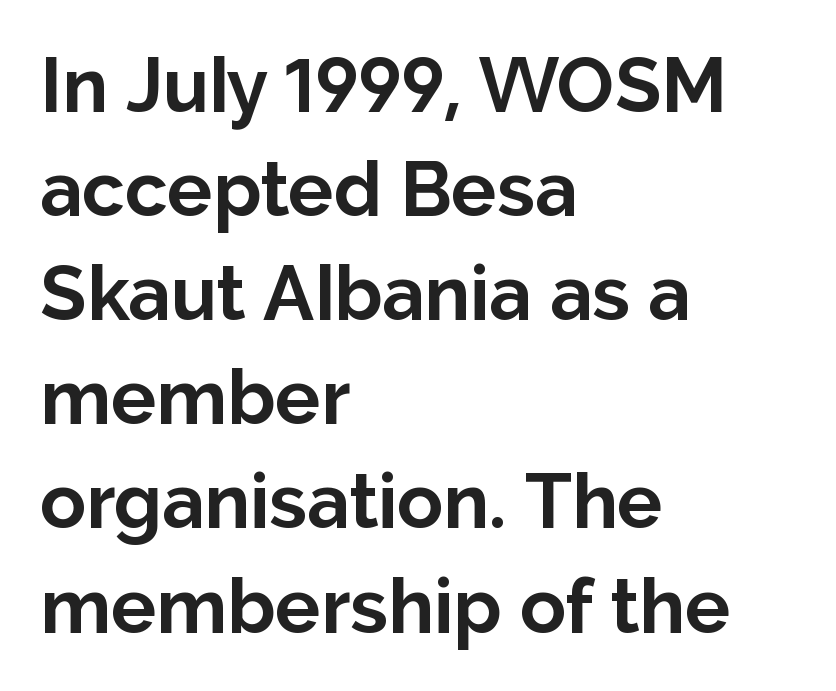
The image shows 76 px bold sans-serif type, upright; set left-aligned, normal line spacing (1.37x), normal letter spacing, not underlined; low stroke contrast and a medium x-height.
